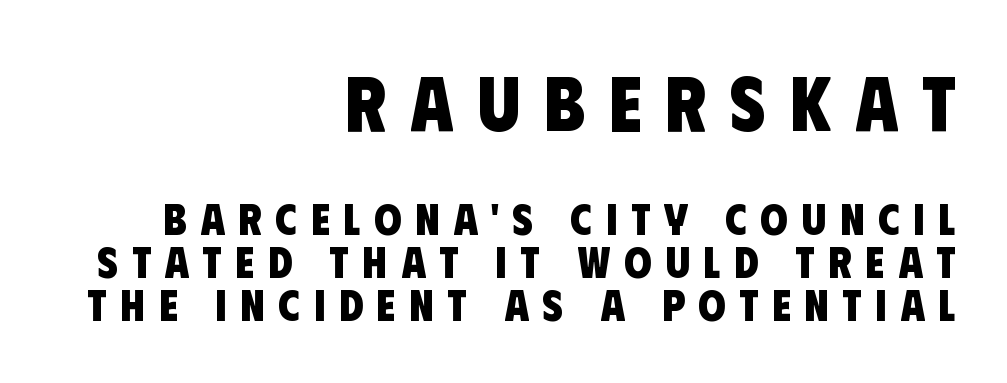
Bold? Absolutely — the strokes are thick and heavy. Each letter keeps its own natural width here, so spacing adapts to shape. What's the leading like? Squeezed, with rows nearly overlapping. Typeset ragged left — the right edge is the straight one. Classification — sans serif.
